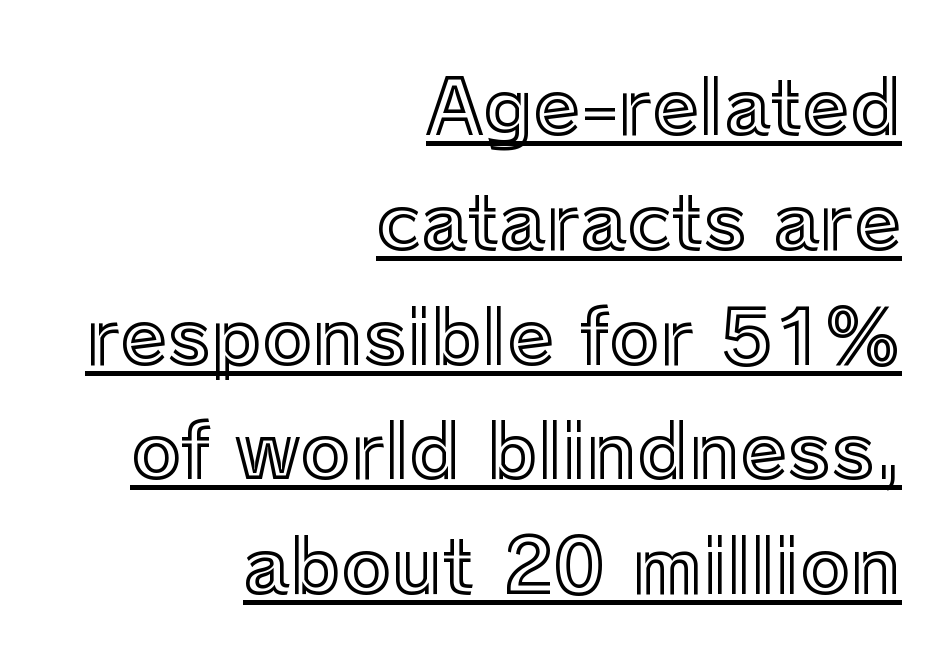
In terms of letterspacing, this is plain default setting. The passage shown is typed in a proportional face where columns would drift. A flush-right, rag-left setting is used for this passage. Posture: straight, roman, zero tilt.
